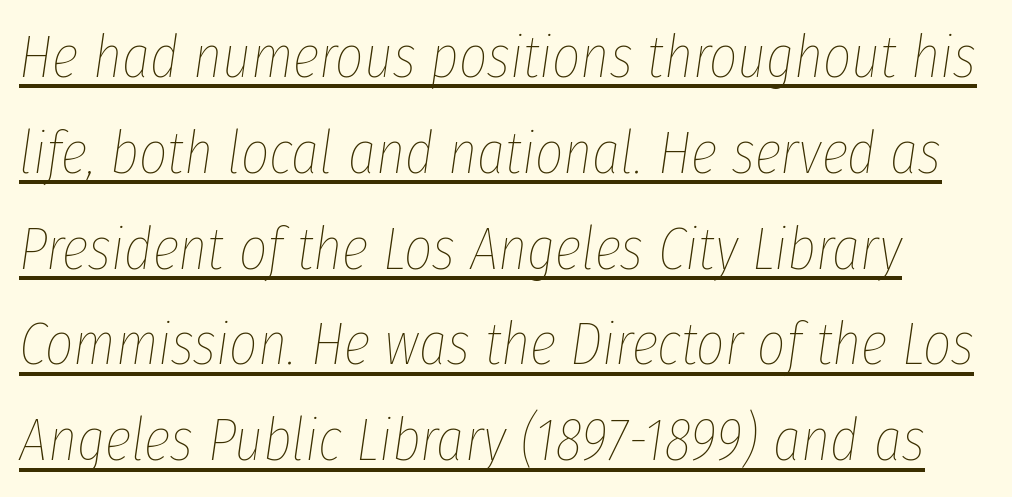
The image shows 61 px thin, condensed type, italic (leaning right); set normal line spacing (1.57x), normal letter spacing, underlined; low stroke contrast and a medium x-height.
